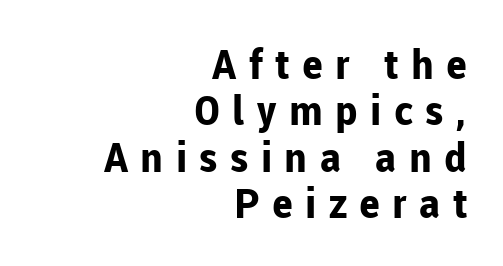
{"serif": "no", "italic": "no", "bold": "yes", "weight": "bold", "width": "normal", "stroke_contrast": "low", "x_height": "medium", "monospaced": "no", "underline": "no", "align": "right", "line_spacing": "tight", "line_spacing_ratio": 1.13, "letter_spacing": "wide", "letter_spacing_em": 0.3, "glyph_px": 41}
